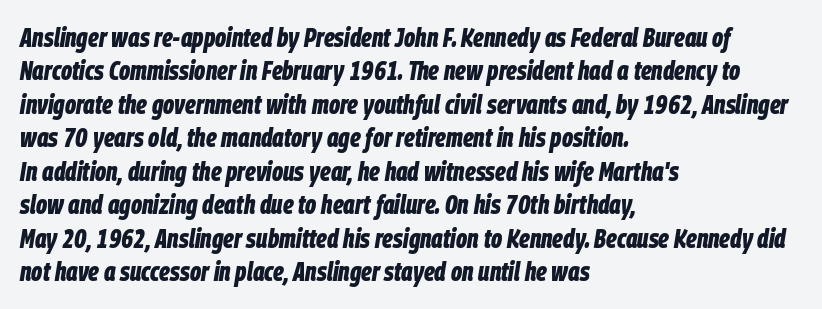
Q: Is the text bold? A: Yes.
Q: Is the text italic (slanted)? A: Yes, it leans right by about 9 degrees.
Q: Is the text underlined? A: No.
Q: How is the paragraph aligned? A: Left-aligned.
Q: Is the spacing between letters normal or unusually wide? A: Normal.
